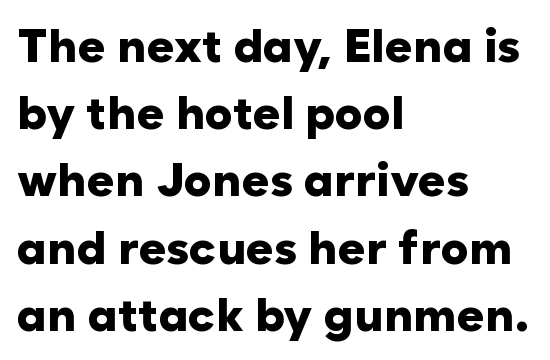
Q: Is the text bold? A: Yes.
Q: Is the text italic (slanted)? A: No, it is upright.
Q: Is the typeface a serif or a sans-serif typeface? A: Sans-serif.
Q: Is the text underlined? A: No.
Q: How is the paragraph aligned? A: Left-aligned.
Q: Is the spacing between letters normal or unusually wide? A: Normal.
Q: Is the spacing between lines tight, normal or loose? A: Normal.
Q: Width (condensed, normal, or wide)? A: Normal.
Q: Stroke contrast? A: Low.
Q: x-height? A: Medium.
Q: Monospaced? A: No.
